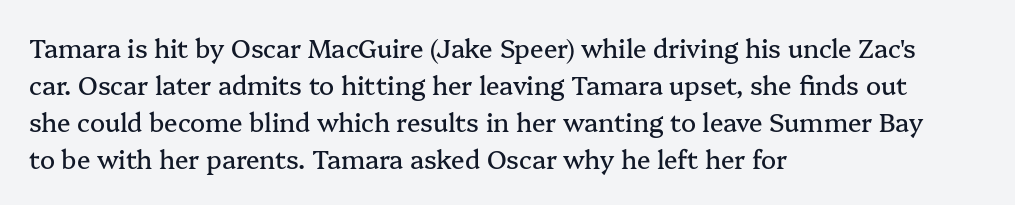
{"italic": "no", "underline": "no", "align": "left", "line_spacing": "normal", "line_spacing_ratio": 1.48, "letter_spacing": "normal", "letter_spacing_em": 0.0, "glyph_px": 25}
